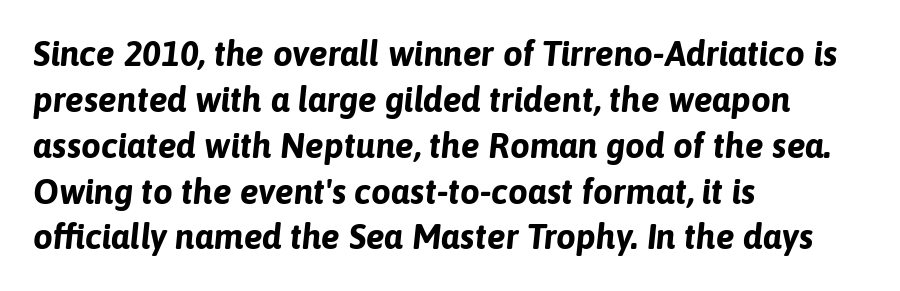
Q: Is the text bold? A: Yes.
Q: Is the text italic (slanted)? A: Yes, it leans right by about 6 degrees.
Q: Is the text underlined? A: No.
Q: How is the paragraph aligned? A: Left-aligned.
Q: Is the spacing between letters normal or unusually wide? A: Normal.
Q: Is the spacing between lines tight, normal or loose? A: Normal.
Q: Width (condensed, normal, or wide)? A: Normal.
Q: Stroke contrast? A: Low.
Q: x-height? A: Medium.
Q: Monospaced? A: No.
